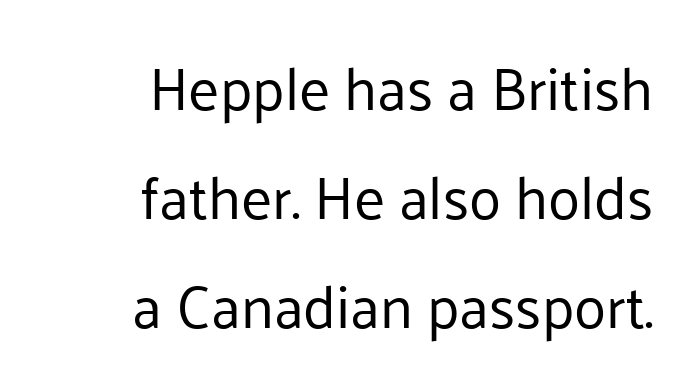
Q: Is the text bold? A: No.
Q: Is the text italic (slanted)? A: No, it is upright.
Q: Is the typeface a serif or a sans-serif typeface? A: Sans-serif.
Q: Is the text underlined? A: No.
Q: How is the paragraph aligned? A: Right-aligned.
Q: Is the spacing between letters normal or unusually wide? A: Normal.
Q: Width (condensed, normal, or wide)? A: Normal.
Q: Stroke contrast? A: Low.
Q: x-height? A: Medium.
Q: Monospaced? A: No.
